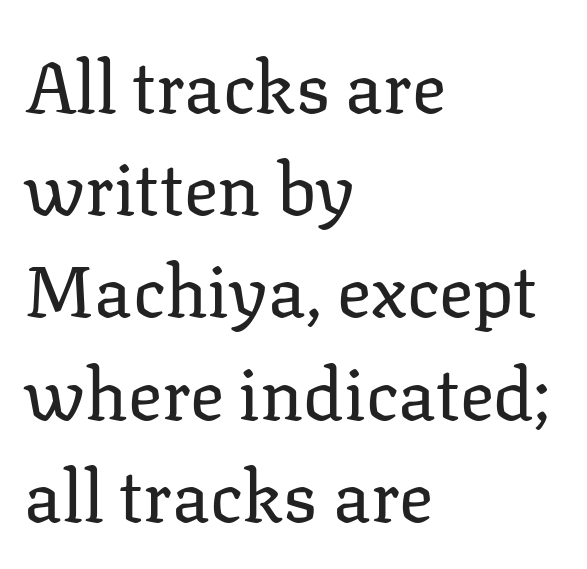
Each letter's strokes conclude with small projecting serifs. In terms of posture, this sample is upright. Just letters on the line, the space beneath them empty. Students, observe: this is what conventionally led text looks like.
